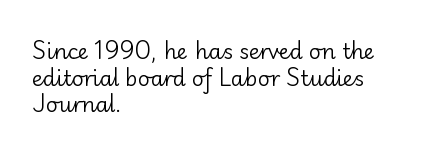
{"italic": "no", "bold": "no", "underline": "no", "align": "left", "line_spacing": "normal", "line_spacing_ratio": 1.27, "letter_spacing": "normal", "letter_spacing_em": 0.0, "glyph_px": 21}
